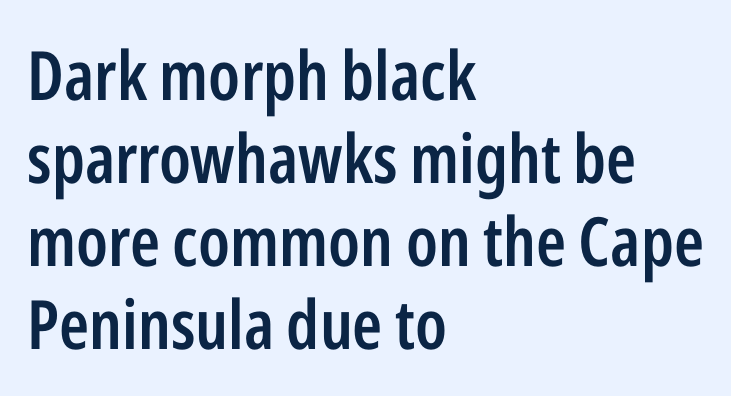
The image shows 68 px semibold, condensed sans-serif type, upright; set left-aligned, line spacing 1.22x, normal letter spacing, not underlined; low stroke contrast and a medium x-height.
